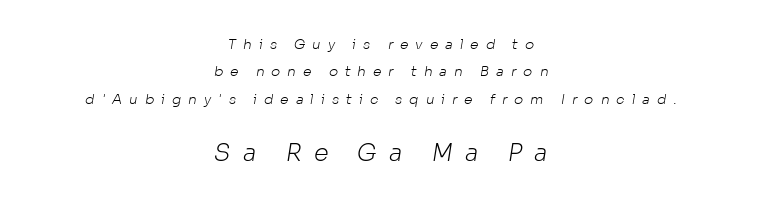
Q: Is the text bold? A: No.
Q: Is the text underlined? A: No.
Q: How is the paragraph aligned? A: Centered.
Q: Is the spacing between letters normal or unusually wide? A: Unusually wide.
Q: Is the spacing between lines tight, normal or loose? A: Loose.
Q: Which block of text is set in a larger size, the first (top) or the second (bottom)? A: The second (bottom) one.
